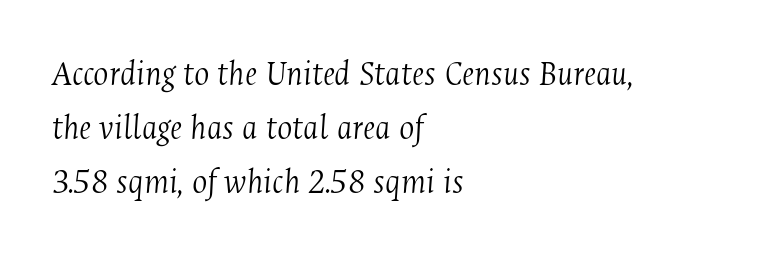
Q: Is the text bold? A: No.
Q: Is the text italic (slanted)? A: Yes, it leans right by about 4 degrees.
Q: Is the typeface a serif or a sans-serif typeface? A: Serif.
Q: Is the text underlined? A: No.
Q: How is the paragraph aligned? A: Left-aligned.
Q: Is the spacing between letters normal or unusually wide? A: Normal.
Q: Is the spacing between lines tight, normal or loose? A: Normal.
Q: Width (condensed, normal, or wide)? A: Condensed.
Q: Stroke contrast? A: Medium.
Q: x-height? A: Medium.
Q: Monospaced? A: No.
